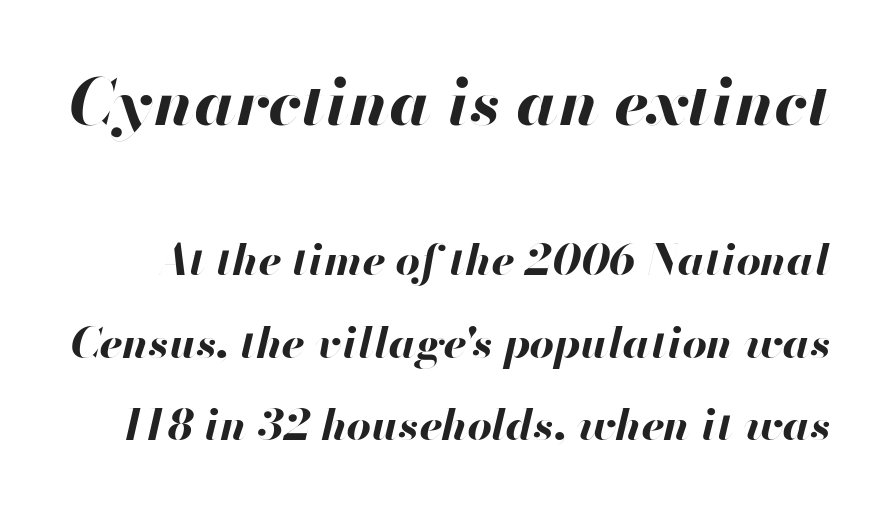
Q: Is the text bold? A: Yes.
Q: Is the text italic (slanted)? A: Yes, it leans right by about 13 degrees.
Q: Is the text underlined? A: No.
Q: Is the spacing between letters normal or unusually wide? A: Normal.
Q: Is the spacing between lines tight, normal or loose? A: Loose.
Q: Which block of text is set in a larger size, the first (top) or the second (bottom)? A: The first (top) one.
Q: Width (condensed, normal, or wide)? A: Normal.
Q: Stroke contrast? A: High.
Q: x-height? A: Small.
Q: Monospaced? A: No.
